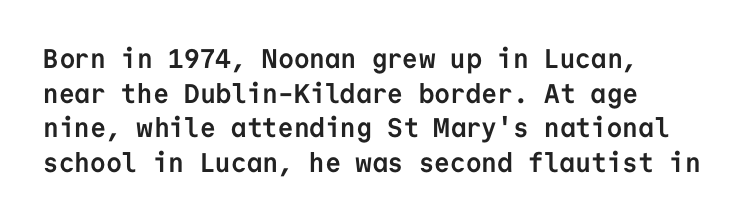
{"italic": "no", "bold": "yes", "underline": "no", "align": "left", "line_spacing": "normal", "line_spacing_ratio": 1.28, "letter_spacing": "normal", "letter_spacing_em": 0.0, "glyph_px": 27}
